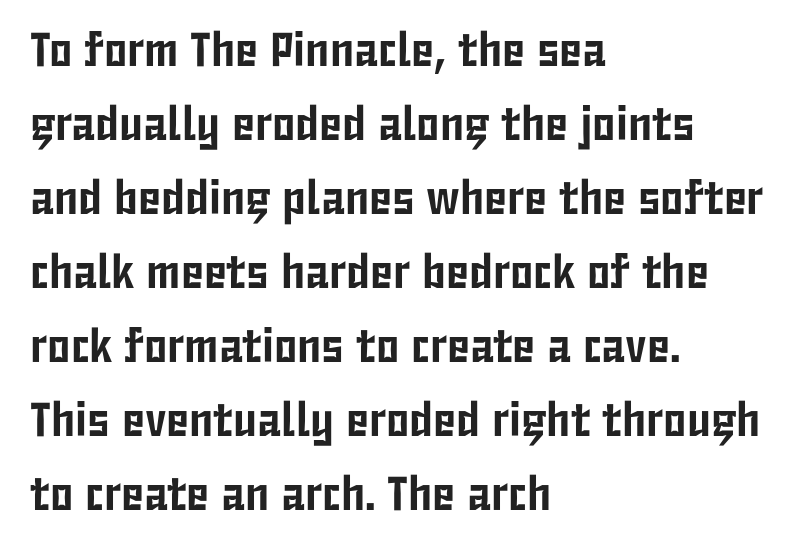
{"serif": "no", "italic": "no", "width": "condensed", "stroke_contrast": "low", "x_height": "medium", "monospaced": "no", "underline": "no", "align": "left", "line_spacing": "normal", "line_spacing_ratio": 1.54, "letter_spacing": "normal", "letter_spacing_em": 0.0, "glyph_px": 48}
